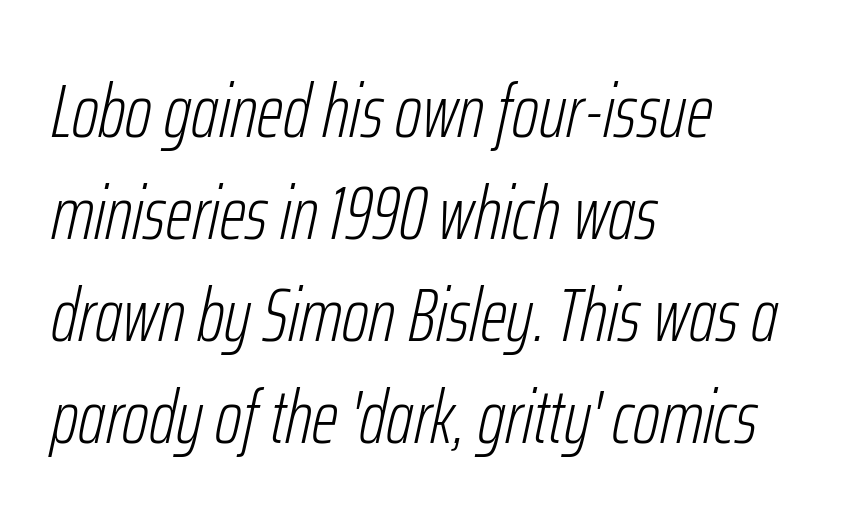
Q: Is the text bold? A: No.
Q: Is the text italic (slanted)? A: Yes, it leans right by about 12 degrees.
Q: Is the text underlined? A: No.
Q: How is the paragraph aligned? A: Left-aligned.
Q: Is the spacing between letters normal or unusually wide? A: Normal.
Q: Is the spacing between lines tight, normal or loose? A: Normal.
Q: Width (condensed, normal, or wide)? A: Condensed.
Q: Stroke contrast? A: Low.
Q: x-height? A: Medium.
Q: Monospaced? A: No.
